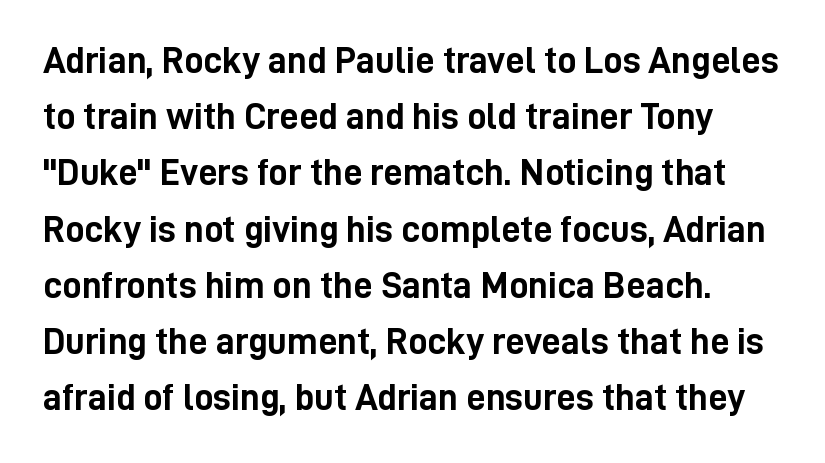
Q: Is the text bold? A: Yes.
Q: Is the text italic (slanted)? A: No, it is upright.
Q: Is the typeface a serif or a sans-serif typeface? A: Sans-serif.
Q: Is the text underlined? A: No.
Q: Is the spacing between letters normal or unusually wide? A: Normal.
Q: Is the spacing between lines tight, normal or loose? A: Normal.
Q: Width (condensed, normal, or wide)? A: Condensed.
Q: Stroke contrast? A: Low.
Q: x-height? A: Medium.
Q: Monospaced? A: No.
